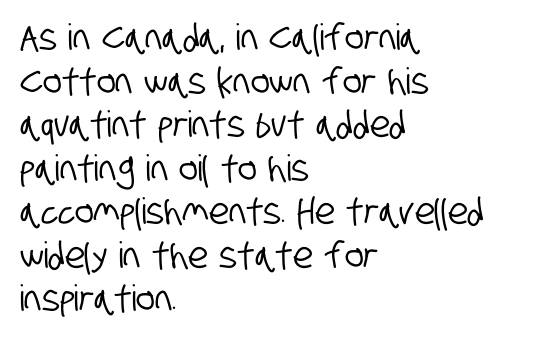
The image shows 36 px condensed sans-serif type; set left-aligned, line spacing 1.21x, normal letter spacing, not underlined; low stroke contrast and a large x-height.
